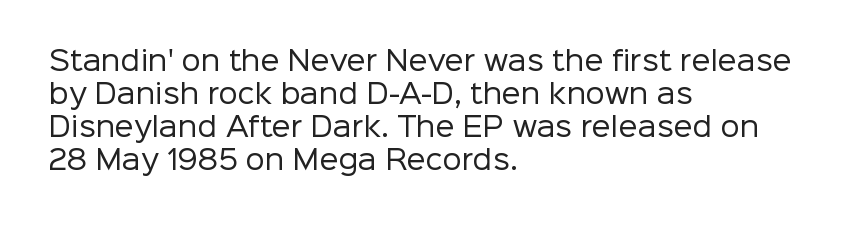
{"italic": "no", "bold": "no", "underline": "no", "align": "left", "line_spacing_ratio": 1.22, "letter_spacing": "normal", "letter_spacing_em": 0.0, "glyph_px": 27}
